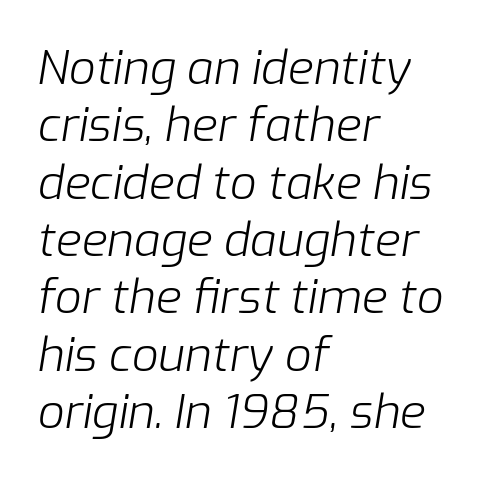
Q: Is the text bold? A: No.
Q: Is the text italic (slanted)? A: Yes, it leans right by about 9 degrees.
Q: Is the text underlined? A: No.
Q: How is the paragraph aligned? A: Left-aligned.
Q: Is the spacing between letters normal or unusually wide? A: Normal.
Q: Width (condensed, normal, or wide)? A: Normal.
Q: Stroke contrast? A: Low.
Q: x-height? A: Medium.
Q: Monospaced? A: No.
